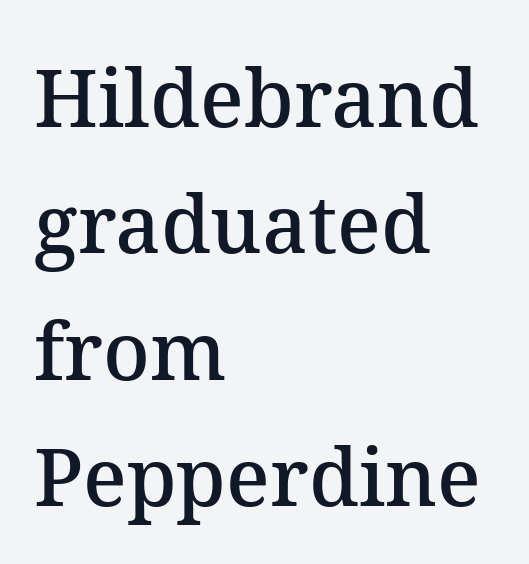
{"serif": "yes", "italic": "no", "bold": "semi", "weight": "semibold", "width": "normal", "stroke_contrast": "medium", "x_height": "medium", "monospaced": "no", "underline": "no", "align": "left", "line_spacing": "normal", "line_spacing_ratio": 1.58, "letter_spacing": "normal", "letter_spacing_em": 0.0, "glyph_px": 80}
